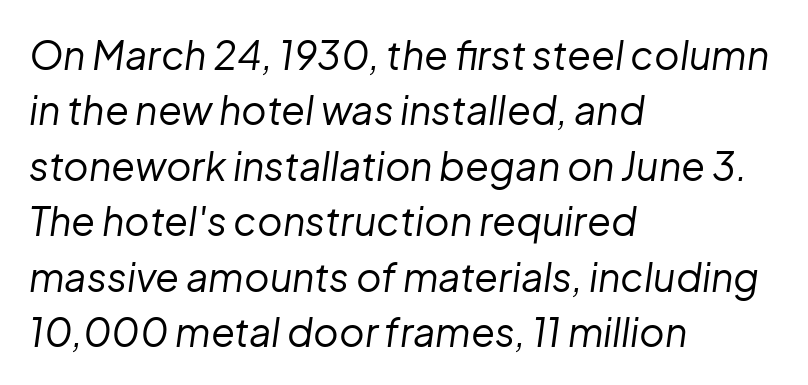
The face used here has a pronounced slope to its letters. Is the letter spacing exaggerated? No — it looks like the ordinary default. This rendering features lettering with no underline. The rendering anchors every line to the left-hand side.
